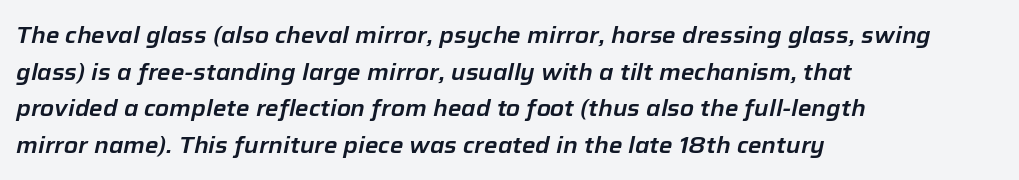
{"italic": "yes", "lean": "right", "slant_degrees": 12, "underline": "no", "align": "left", "line_spacing": "normal", "line_spacing_ratio": 1.59, "letter_spacing": "normal", "letter_spacing_em": 0.0, "glyph_px": 23}
